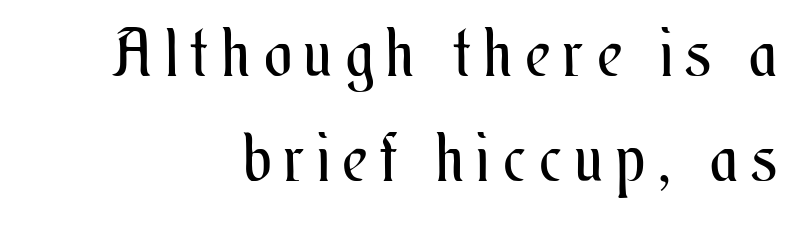
The image shows 65 px regular-weight, condensed type, upright; set right-aligned, normal line spacing (1.61x), unusually wide letter spacing (+0.21 em), not underlined; medium stroke contrast and a small x-height.
